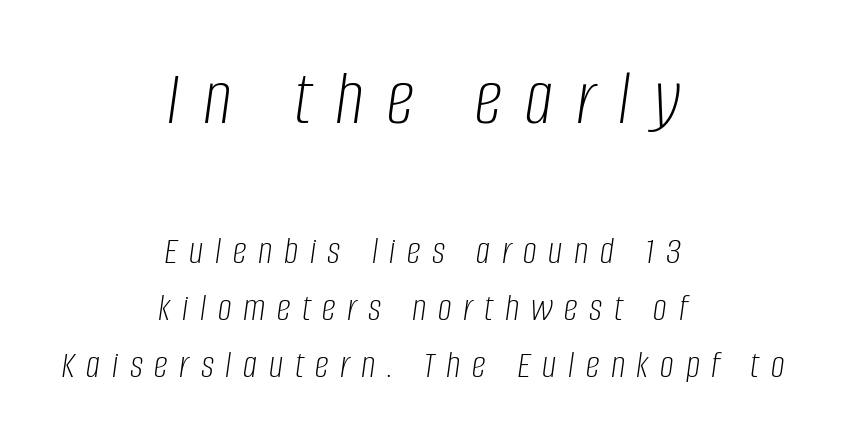
Q: Is the text bold? A: No.
Q: Is the text italic (slanted)? A: Yes, it leans right by about 8 degrees.
Q: Is the text underlined? A: No.
Q: How is the paragraph aligned? A: Centered.
Q: Is the spacing between letters normal or unusually wide? A: Unusually wide.
Q: Is the spacing between lines tight, normal or loose? A: Normal.
Q: Which block of text is set in a larger size, the first (top) or the second (bottom)? A: The first (top) one.
Q: Width (condensed, normal, or wide)? A: Condensed.
Q: Stroke contrast? A: Low.
Q: x-height? A: Large.
Q: Monospaced? A: No.
